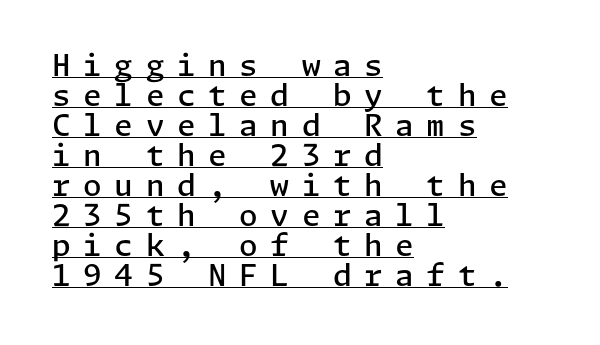
Line starts are locked; line ends wander. Glyph-to-glyph distance is far greater than everyday printed text. Whoever set this chose condensed vertical rhythm over breathing room. Descenders here cross a horizontal rule under the line. The characters look somewhat weighty, a semibold short of true bold. Do the letters lean? They stand straight.
